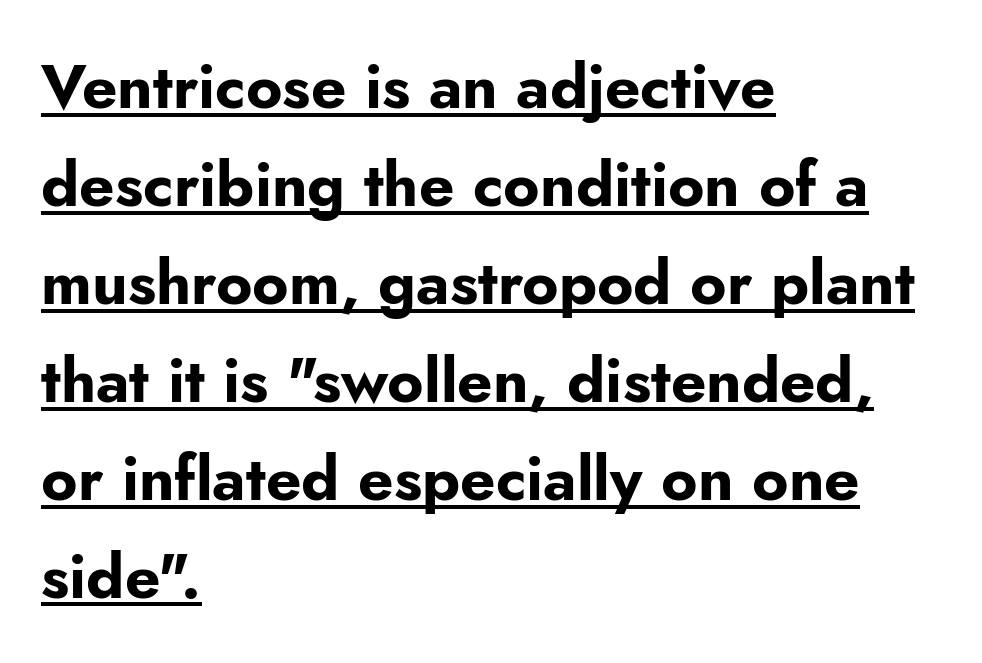
Q: Is the text bold? A: Yes.
Q: Is the text italic (slanted)? A: No, it is upright.
Q: Is the typeface a serif or a sans-serif typeface? A: Sans-serif.
Q: Is the text underlined? A: Yes.
Q: How is the paragraph aligned? A: Left-aligned.
Q: Is the spacing between letters normal or unusually wide? A: Normal.
Q: Is the spacing between lines tight, normal or loose? A: Normal.
Q: Width (condensed, normal, or wide)? A: Normal.
Q: Stroke contrast? A: Low.
Q: x-height? A: Small.
Q: Monospaced? A: No.
